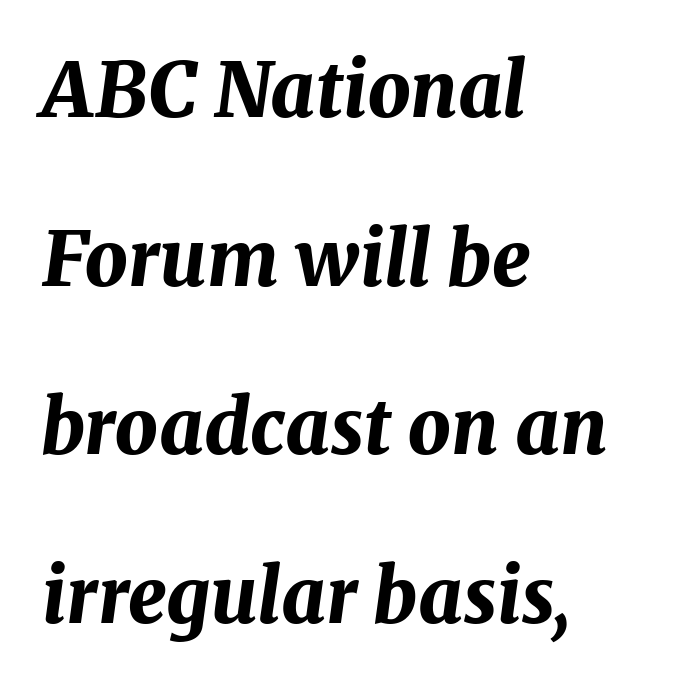
{"italic": "yes", "lean": "right", "slant_degrees": 8, "bold": "yes", "weight": "bold", "width": "normal", "stroke_contrast": "medium", "x_height": "medium", "monospaced": "no", "underline": "no", "align": "left", "line_spacing": "loose", "line_spacing_ratio": 2.22, "letter_spacing": "normal", "letter_spacing_em": 0.0, "glyph_px": 76}
